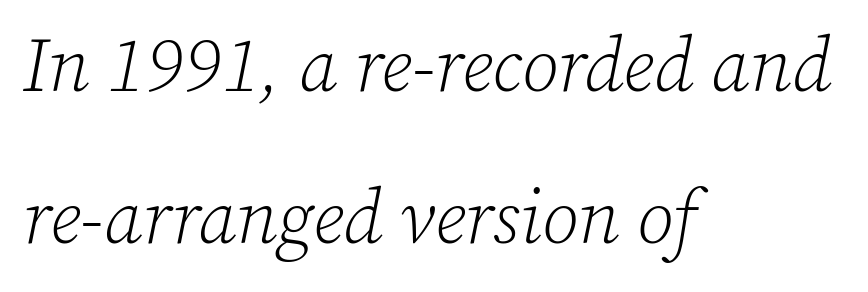
The rendering shows small feet on the letterforms — a serif design. Every character sits at an angle, as italics do. The face used here is proportionally spaced, like ordinary book or web type. A bare baseline throughout the passage. Characters follow at the spacing the type designer built in. Leading is clearly above the norm, producing a sparse column.
